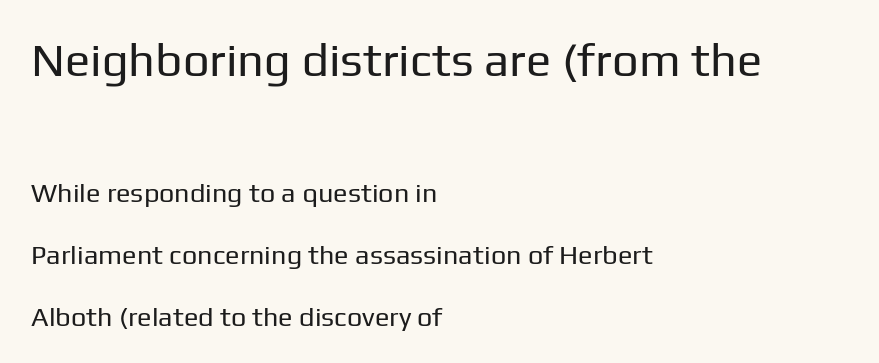
The image shows 47 px regular-weight sans-serif type, upright; set left-aligned, loose line spacing (2.29x), normal letter spacing, not underlined; the first (top) block is 1.74x larger; low stroke contrast and a medium x-height.
